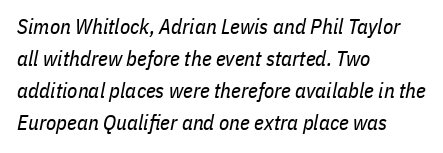
Q: Is the text bold? A: No.
Q: Is the text italic (slanted)? A: Yes, it leans right by about 11 degrees.
Q: Is the text underlined? A: No.
Q: How is the paragraph aligned? A: Left-aligned.
Q: Is the spacing between letters normal or unusually wide? A: Normal.
Q: Is the spacing between lines tight, normal or loose? A: Normal.
